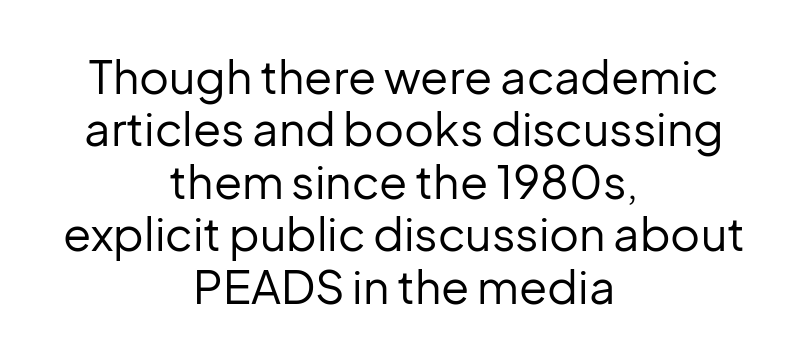
{"serif": "no", "italic": "no", "bold": "no", "weight": "regular", "width": "normal", "stroke_contrast": "low", "x_height": "medium", "monospaced": "no", "underline": "no", "align": "center", "line_spacing": "tight", "line_spacing_ratio": 1.14, "letter_spacing": "normal", "letter_spacing_em": 0.0, "glyph_px": 46}
